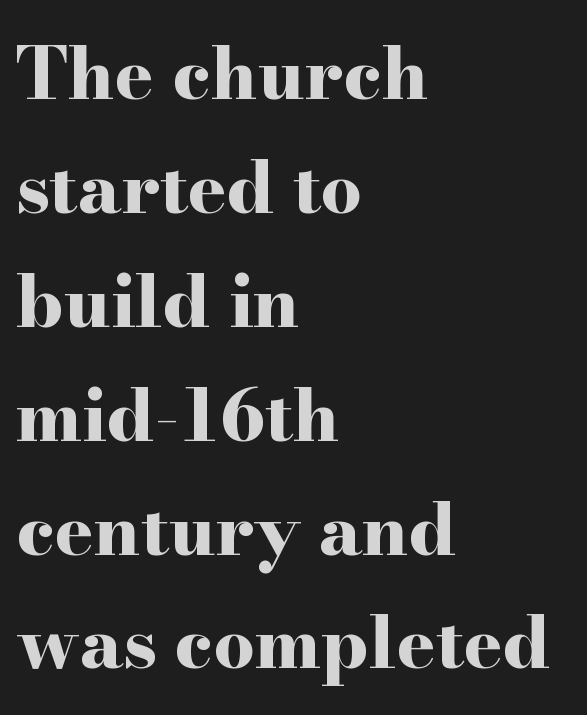
{"serif": "yes", "italic": "no", "bold": "yes", "weight": "bold", "width": "wide", "stroke_contrast": "high", "x_height": "small", "monospaced": "no", "underline": "no", "align": "left", "line_spacing": "normal", "line_spacing_ratio": 1.56, "letter_spacing": "normal", "letter_spacing_em": 0.0, "glyph_px": 73}
